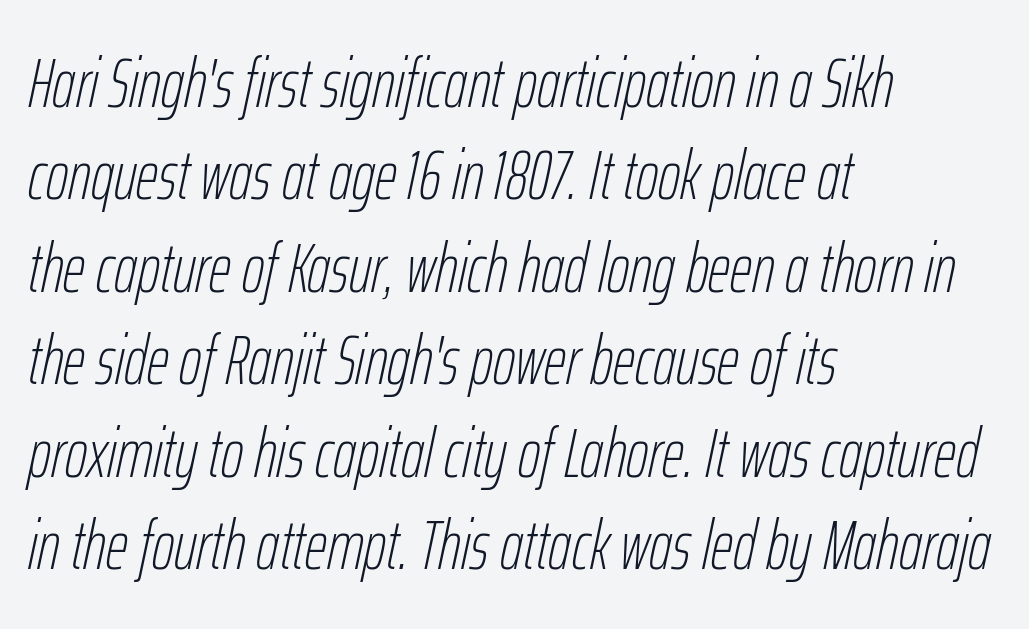
Q: Is the text bold? A: No.
Q: Is the text italic (slanted)? A: Yes, it leans right by about 12 degrees.
Q: Is the text underlined? A: No.
Q: How is the paragraph aligned? A: Left-aligned.
Q: Is the spacing between letters normal or unusually wide? A: Normal.
Q: Is the spacing between lines tight, normal or loose? A: Normal.
Q: Width (condensed, normal, or wide)? A: Condensed.
Q: Stroke contrast? A: Low.
Q: x-height? A: Medium.
Q: Monospaced? A: No.
